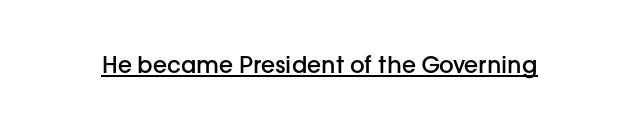
{"italic": "no", "bold": "semi", "underline": "yes", "letter_spacing": "normal", "letter_spacing_em": 0.0, "glyph_px": 23}
